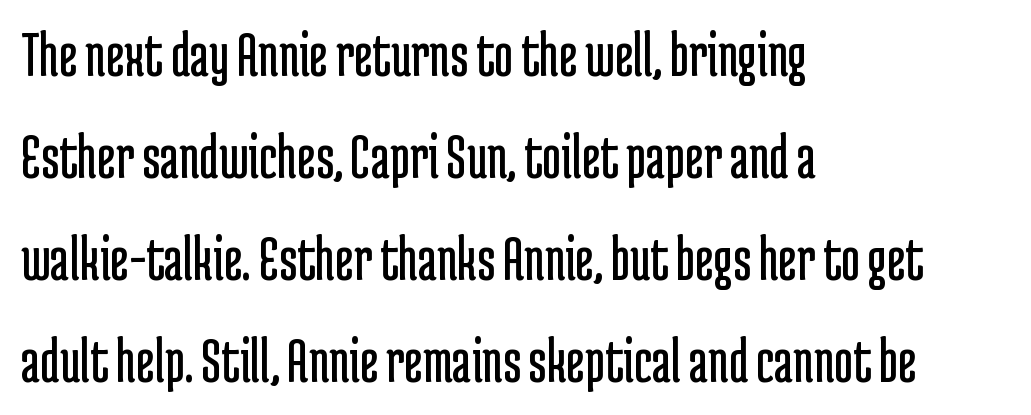
Letterform terminals end flat and unadorned throughout the passage. Look at the tracking — it's just the regular setting, nothing added. Plain, unruled lines of type. Every row of glyphs begins at an identical x-position on the left. Baseline-to-baseline distance is the conventional proportion of letter height.
